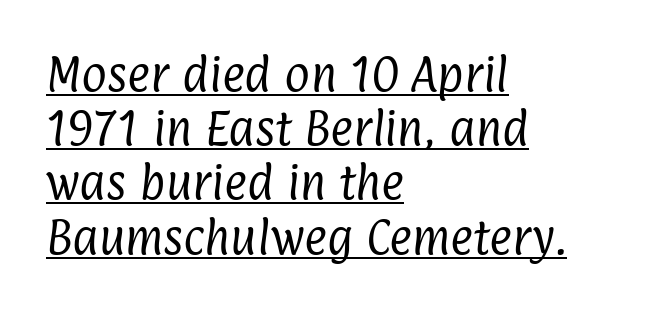
A rule runs beneath these lines of type. If you measured baseline to baseline, you'd find a middling distance. The glyphs in this specimen are sans serif. A typesetter would call this zero additional tracking. The passage shown is not bold in any degree.
